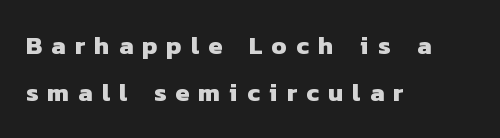
The image shows 25 px bold type; set left-aligned, line spacing 1.89x, unusually wide letter spacing (+0.37 em), not underlined.
